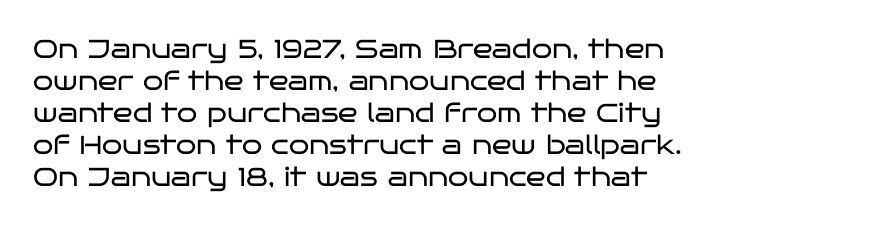
The passage shown is not underscored anywhere. Words appear dense and cohesive because spacing is normal. Alignment: flush left. Unlike italic type, these characters show no tilt at all.
